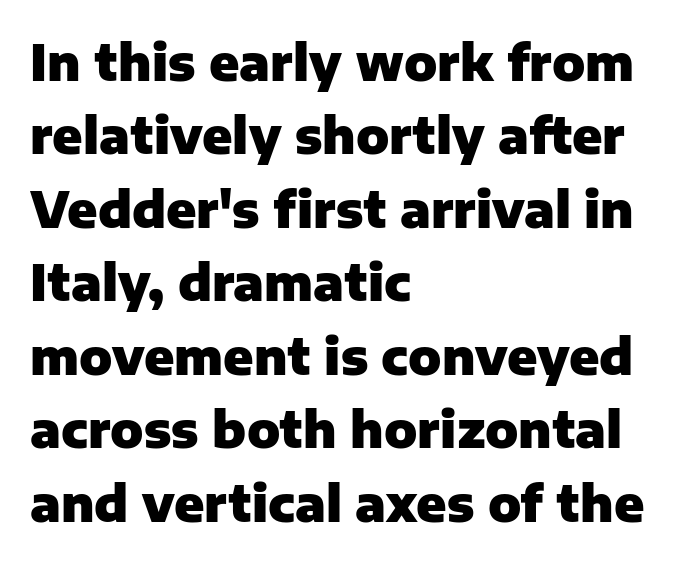
{"serif": "no", "italic": "no", "bold": "yes", "weight": "heavy", "width": "normal", "stroke_contrast": "low", "x_height": "medium", "monospaced": "no", "underline": "no", "align": "left", "line_spacing": "normal", "line_spacing_ratio": 1.5, "letter_spacing": "normal", "letter_spacing_em": 0.0, "glyph_px": 49}
